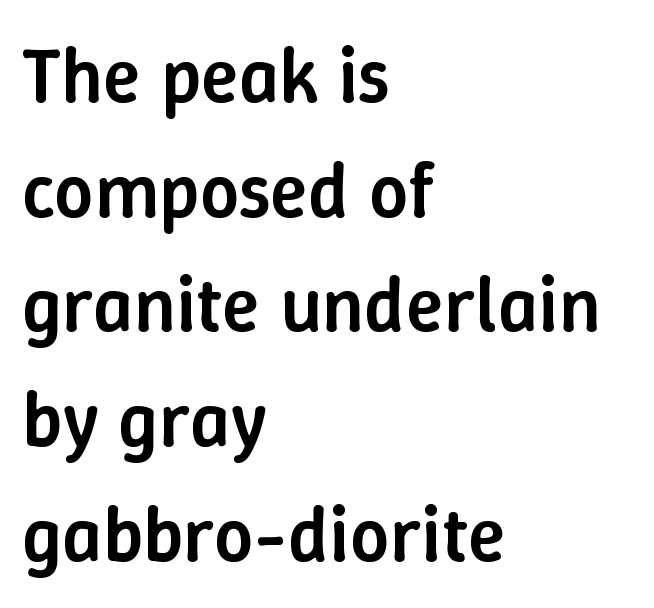
Is the block centered? No — it sits flush against the left margin. The typesetting leans somewhat heavy: a semibold. The string is rendered with underlining switched off. This sample has the flowing, uneven cadence of proportional lettering. In terms of leading, this rendering sits right in the middle.
